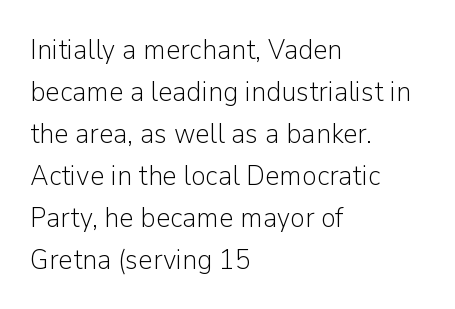
Q: Is the text bold? A: No.
Q: Is the text italic (slanted)? A: No, it is upright.
Q: Is the typeface a serif or a sans-serif typeface? A: Sans-serif.
Q: Is the text underlined? A: No.
Q: How is the paragraph aligned? A: Left-aligned.
Q: Is the spacing between letters normal or unusually wide? A: Normal.
Q: Is the spacing between lines tight, normal or loose? A: Normal.
Q: Width (condensed, normal, or wide)? A: Normal.
Q: Stroke contrast? A: Low.
Q: x-height? A: Medium.
Q: Monospaced? A: No.
